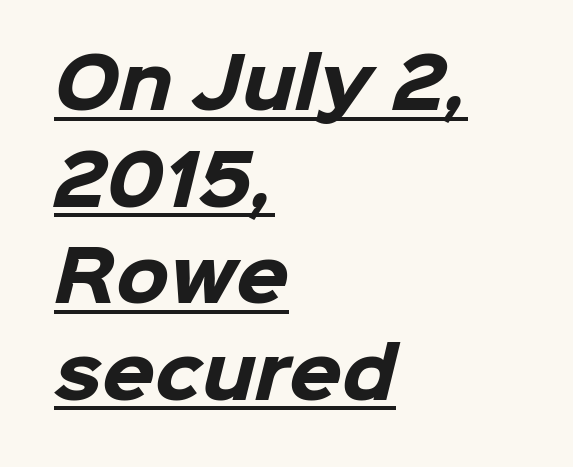
The line texture is even and compact thanks to regular tracking. Here the designer chose a conventional face with non-uniform glyph widths. Line spacing here is normal. Line starts are locked; line ends wander. Quick note: underline on.
